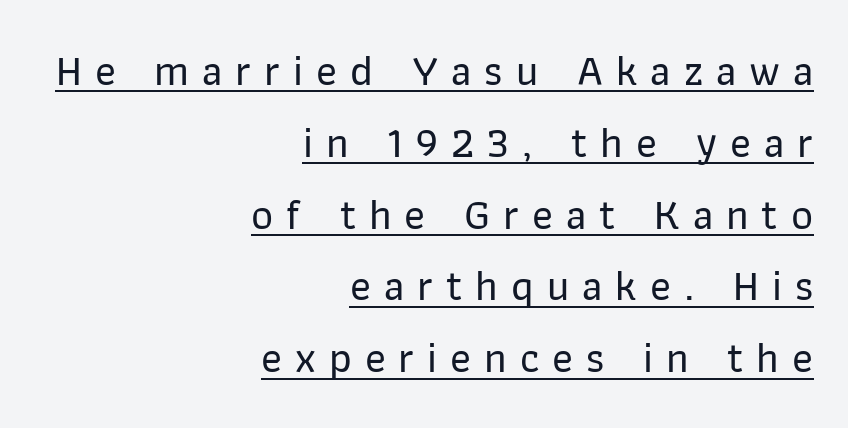
The image shows 43 px sans-serif type, upright; set right-aligned, normal line spacing (1.67x), unusually wide letter spacing (+0.3 em), underlined; low stroke contrast and a medium x-height.
